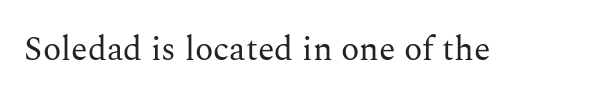
Q: Is the text bold? A: No.
Q: Is the text italic (slanted)? A: No, it is upright.
Q: Is the typeface a serif or a sans-serif typeface? A: Serif.
Q: Is the text underlined? A: No.
Q: Is the spacing between letters normal or unusually wide? A: Normal.
Q: Width (condensed, normal, or wide)? A: Normal.
Q: Stroke contrast? A: Medium.
Q: x-height? A: Medium.
Q: Monospaced? A: No.
